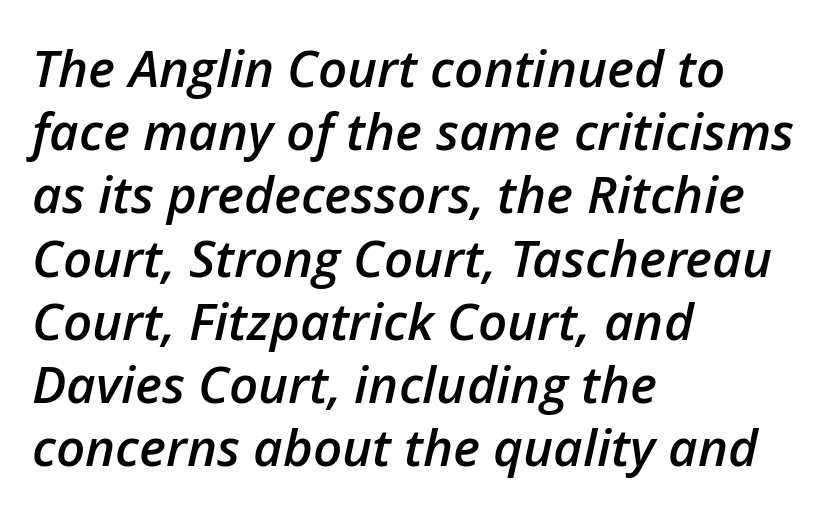
{"italic": "yes", "lean": "right", "slant_degrees": 12, "bold": "semi", "weight": "semibold", "width": "normal", "stroke_contrast": "low", "x_height": "medium", "monospaced": "no", "underline": "no", "align": "left", "line_spacing_ratio": 1.24, "letter_spacing": "normal", "letter_spacing_em": 0.0, "glyph_px": 51}
